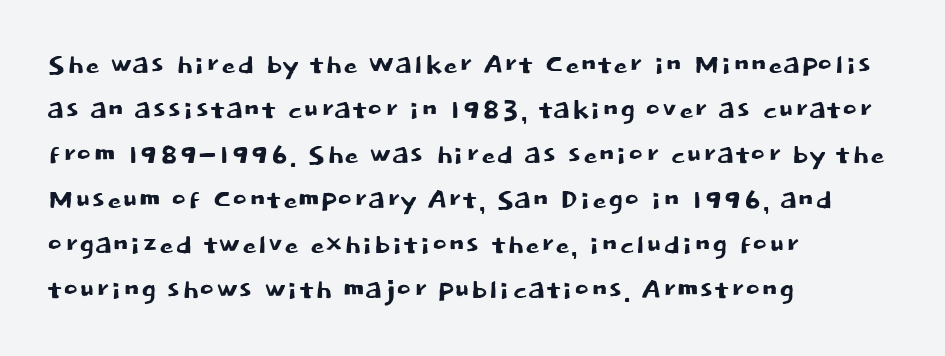
The image shows 36 px sans-serif type, upright; set left-aligned, normal line spacing (1.25x), normal letter spacing, not underlined; low stroke contrast and a large x-height.
